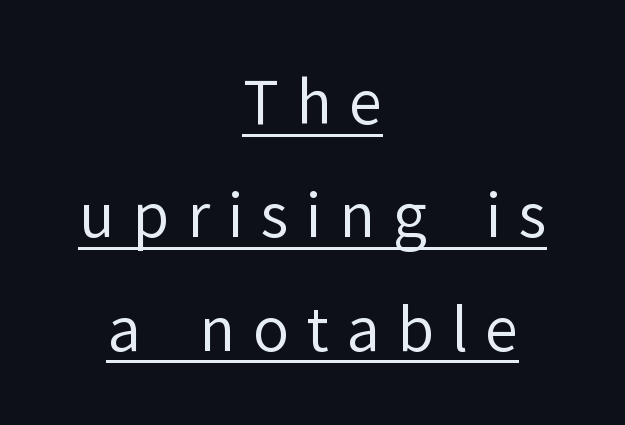
{"serif": "no", "italic": "no", "bold": "no", "weight": "regular", "width": "normal", "stroke_contrast": "low", "x_height": "medium", "monospaced": "no", "underline": "yes", "align": "center", "line_spacing_ratio": 1.89, "letter_spacing": "wide", "letter_spacing_em": 0.29, "glyph_px": 60}
